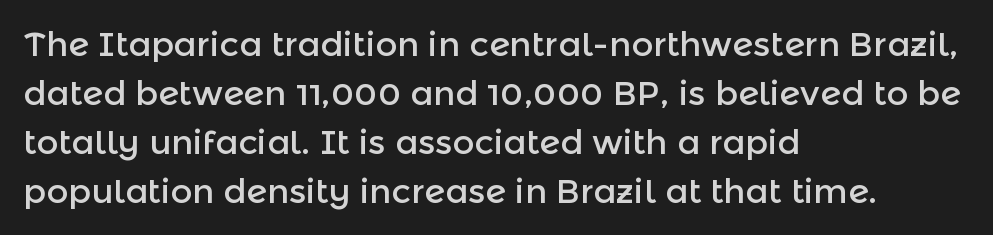
Q: Is the text italic (slanted)? A: No, it is upright.
Q: Is the typeface a serif or a sans-serif typeface? A: Sans-serif.
Q: Is the text underlined? A: No.
Q: How is the paragraph aligned? A: Left-aligned.
Q: Is the spacing between letters normal or unusually wide? A: Normal.
Q: Is the spacing between lines tight, normal or loose? A: Normal.
Q: Width (condensed, normal, or wide)? A: Normal.
Q: x-height? A: Medium.
Q: Monospaced? A: No.
